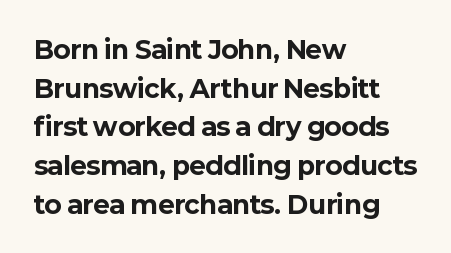
Lines of text with bare space underneath. Default kerning and tracking; the words read as compact shapes. Typeset ragged right — the left edge is the straight one. Regarding leading, the lines here are spaced in the standard way. Every stem runs plumb, perpendicular to the baseline.
